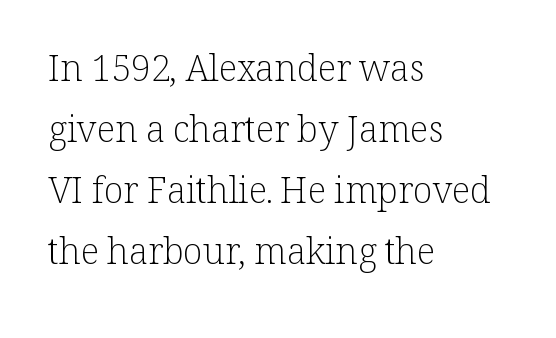
Q: Is the text bold? A: No.
Q: Is the text italic (slanted)? A: No, it is upright.
Q: Is the typeface a serif or a sans-serif typeface? A: Serif.
Q: Is the text underlined? A: No.
Q: How is the paragraph aligned? A: Left-aligned.
Q: Is the spacing between letters normal or unusually wide? A: Normal.
Q: Is the spacing between lines tight, normal or loose? A: Normal.
Q: Width (condensed, normal, or wide)? A: Normal.
Q: Stroke contrast? A: Low.
Q: x-height? A: Medium.
Q: Monospaced? A: No.
